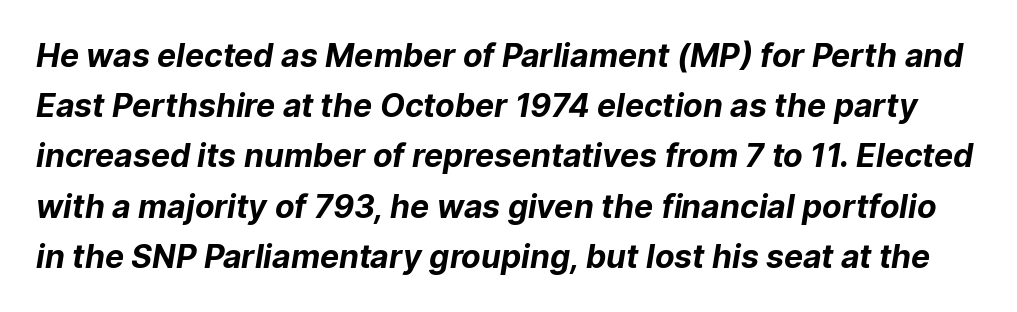
The image shows 32 px bold sans-serif type; set normal line spacing (1.57x), normal letter spacing, not underlined; low stroke contrast and a medium x-height.
